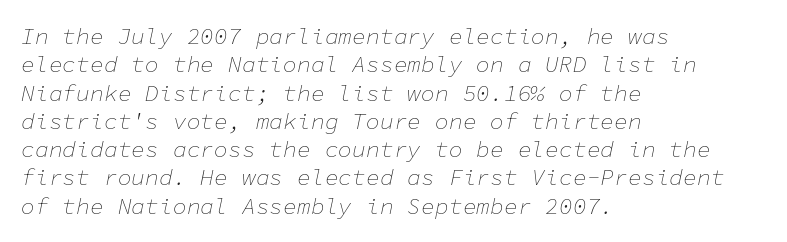
{"italic": "yes", "lean": "right", "slant_degrees": 11, "bold": "no", "underline": "no", "align": "left", "line_spacing_ratio": 1.23, "letter_spacing": "normal", "letter_spacing_em": 0.0, "glyph_px": 23}
